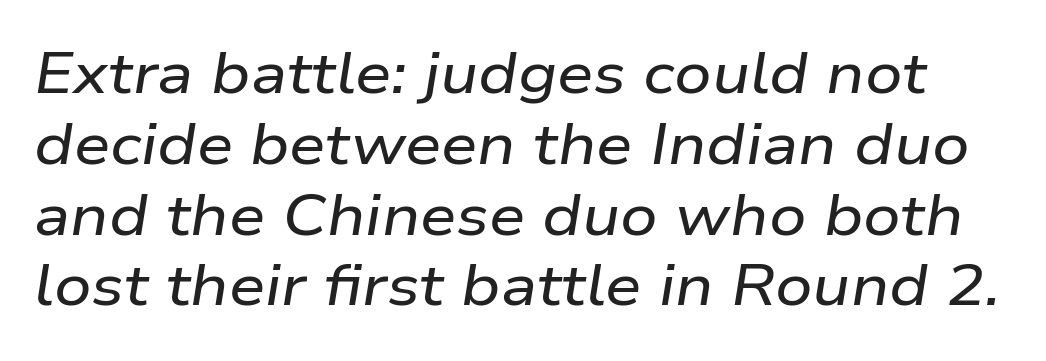
{"italic": "yes", "lean": "right", "slant_degrees": 9, "width": "wide", "stroke_contrast": "low", "x_height": "medium", "monospaced": "no", "underline": "no", "line_spacing_ratio": 1.22, "letter_spacing": "normal", "letter_spacing_em": 0.0, "glyph_px": 58}
